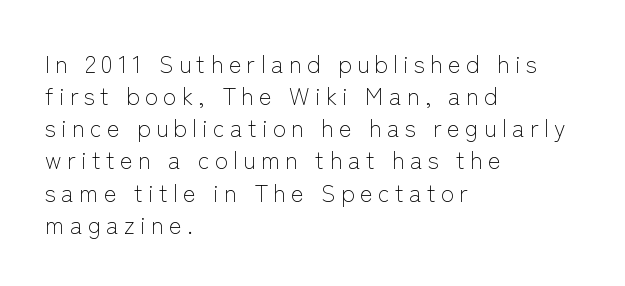
Q: Is the text bold? A: No.
Q: Is the text italic (slanted)? A: No, it is upright.
Q: Is the text underlined? A: No.
Q: How is the paragraph aligned? A: Left-aligned.
Q: Is the spacing between letters normal or unusually wide? A: Unusually wide.
Q: Is the spacing between lines tight, normal or loose? A: Normal.
